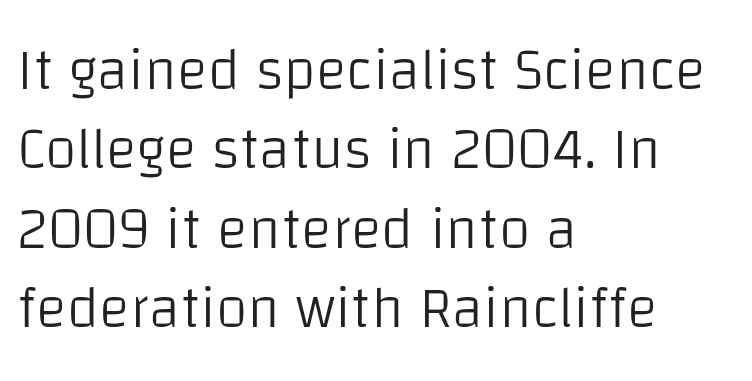
The letters advance in unequal steps, a hallmark of proportional type. Check the space under the baseline: it is left empty. The paragraph shown leans on its left margin. Weight: in the light-to-regular range.
